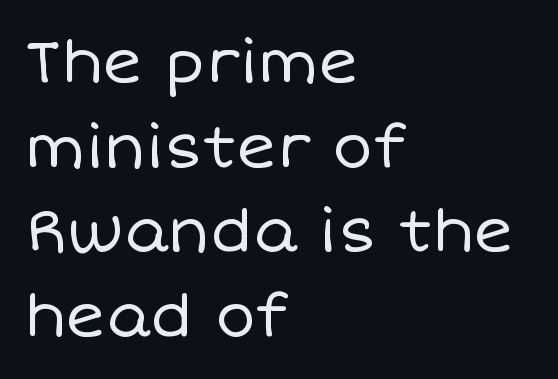
{"italic": "no", "bold": "no", "weight": "regular", "width": "normal", "stroke_contrast": "low", "x_height": "large", "monospaced": "no", "underline": "no", "align": "left", "line_spacing": "normal", "line_spacing_ratio": 1.41, "letter_spacing": "normal", "letter_spacing_em": 0.0, "glyph_px": 60}
